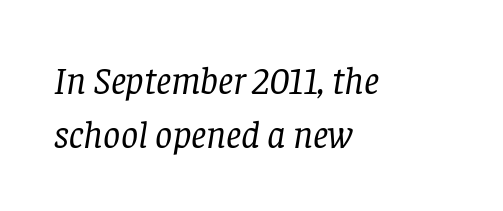
Q: Is the text bold? A: No.
Q: Is the text italic (slanted)? A: Yes, it leans right by about 8 degrees.
Q: Is the typeface a serif or a sans-serif typeface? A: Serif.
Q: Is the text underlined? A: No.
Q: How is the paragraph aligned? A: Left-aligned.
Q: Is the spacing between letters normal or unusually wide? A: Normal.
Q: Is the spacing between lines tight, normal or loose? A: Normal.
Q: Width (condensed, normal, or wide)? A: Normal.
Q: Stroke contrast? A: Low.
Q: x-height? A: Large.
Q: Monospaced? A: No.
